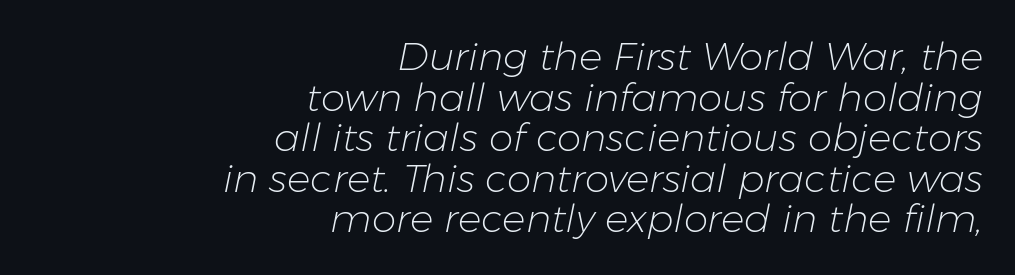
Glance below the letters and you will spot only blank space. Is the block centered? No — it sits flush against the right margin. The passage shown has conventional tracking throughout. Here the designer chose a conventional face with non-uniform glyph widths. The rendering applies a slant to the glyphs.
